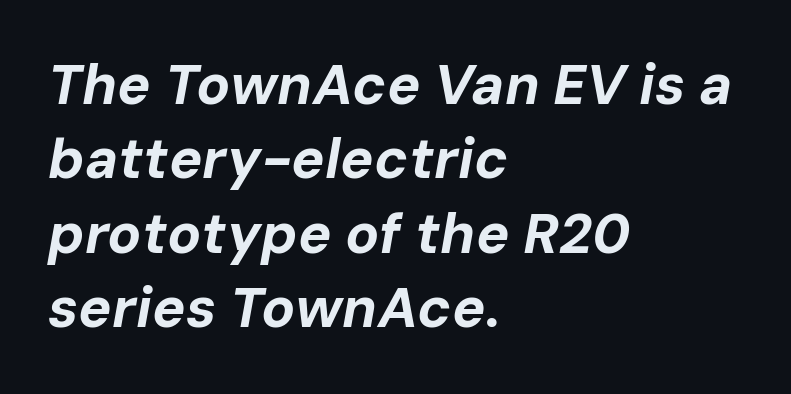
{"italic": "yes", "lean": "right", "slant_degrees": 10, "bold": "yes", "weight": "bold", "width": "normal", "stroke_contrast": "low", "x_height": "medium", "monospaced": "no", "underline": "no", "align": "left", "line_spacing": "normal", "line_spacing_ratio": 1.33, "letter_spacing": "normal", "letter_spacing_em": 0.0, "glyph_px": 56}
